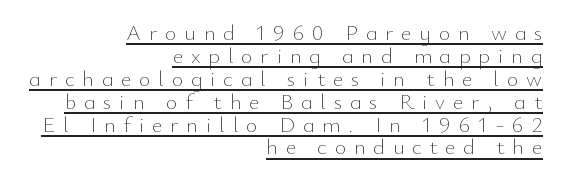
Students, observe: this is what under-led, compact text looks like. The specimen reads as upright at a glance. The passage shown is underscored from start to finish. If you drew a ruler down the right edge, every line would touch it.
